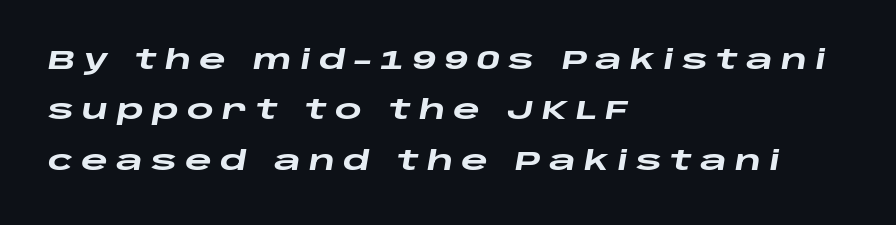
The image shows 26 px bold type, italic (leaning right); set left-aligned, loose line spacing (1.94x), unusually wide letter spacing (+0.31 em), not underlined.
